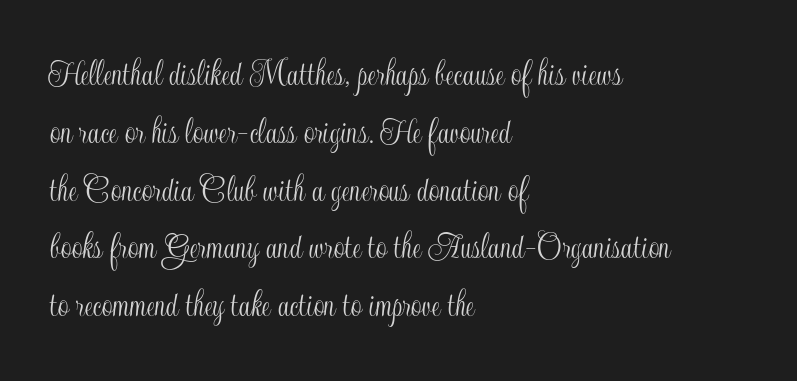
Q: Is the text italic (slanted)? A: Yes.
Q: Is the text underlined? A: No.
Q: How is the paragraph aligned? A: Left-aligned.
Q: Is the spacing between letters normal or unusually wide? A: Normal.
Q: Is the spacing between lines tight, normal or loose? A: Normal.
Q: Width (condensed, normal, or wide)? A: Condensed.
Q: x-height? A: Small.
Q: Monospaced? A: No.
